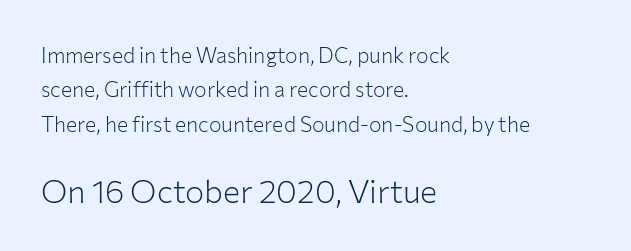
{"serif": "no", "italic": "no", "bold": "no", "weight": "light", "width": "normal", "stroke_contrast": "low", "x_height": "medium", "monospaced": "no", "underline": "no", "align": "left", "line_spacing": "normal", "line_spacing_ratio": 1.64, "letter_spacing": "normal", "letter_spacing_em": 0.0, "larger_block": "second", "size_ratio": 1.52, "glyph_px": 32}
